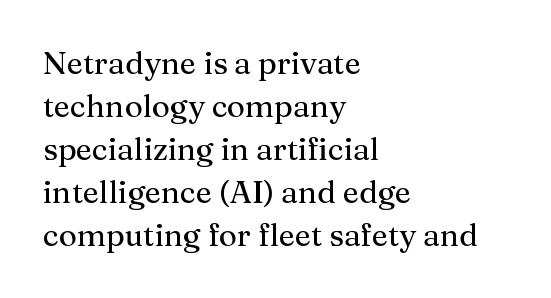
{"serif": "yes", "italic": "no", "width": "normal", "stroke_contrast": "medium", "x_height": "medium", "monospaced": "no", "underline": "no", "align": "left", "line_spacing": "normal", "line_spacing_ratio": 1.39, "letter_spacing": "normal", "letter_spacing_em": 0.0, "glyph_px": 31}
